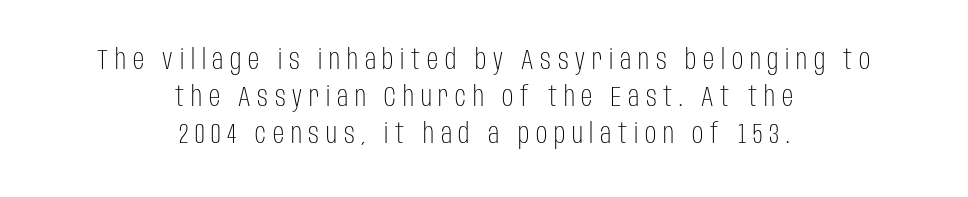
{"serif": "no", "italic": "no", "bold": "no", "weight": "light", "width": "condensed", "stroke_contrast": "low", "x_height": "large", "monospaced": "no", "underline": "no", "align": "center", "line_spacing": "normal", "line_spacing_ratio": 1.33, "letter_spacing": "wide", "letter_spacing_em": 0.24, "glyph_px": 28}
